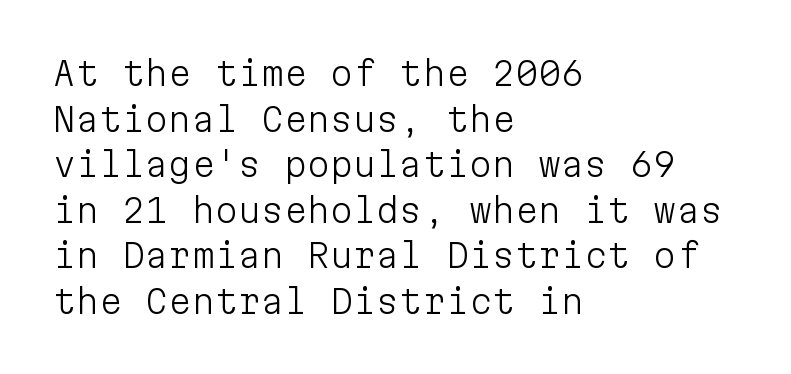
{"serif": "no", "italic": "no", "bold": "no", "weight": "light", "width": "normal", "stroke_contrast": "low", "x_height": "medium", "monospaced": "yes", "underline": "no", "align": "left", "line_spacing": "normal", "line_spacing_ratio": 1.38, "letter_spacing": "normal", "letter_spacing_em": 0.0, "glyph_px": 33}
